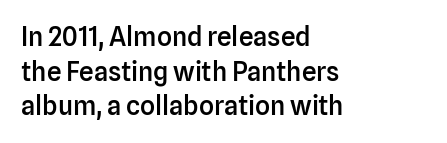
The image shows 26 px text type, upright; set left-aligned, normal line spacing (1.33x), normal letter spacing, not underlined.
